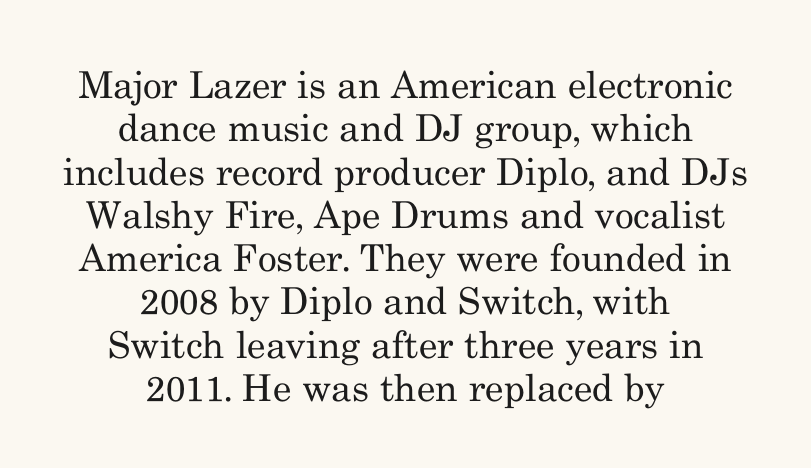
This sample has the flowing, uneven cadence of proportional lettering. Posture: straight, roman, zero tilt. The letters sit at their default tracking, neither squeezed nor spread. Leftover space on each line is divided equally before and after the words. Classification — serif.
